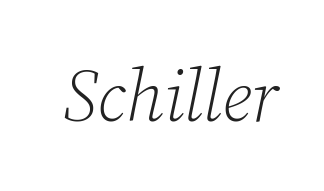
The image shows 73 px light serif type, italic (leaning right); set normal letter spacing, not underlined; low stroke contrast and a medium x-height.
